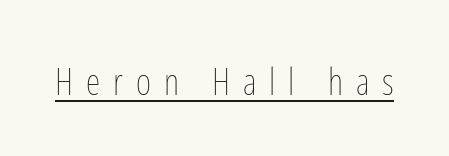
The image shows 37 px thin, condensed type, upright; set unusually wide letter spacing (+0.35 em), underlined; low stroke contrast and a medium x-height.
